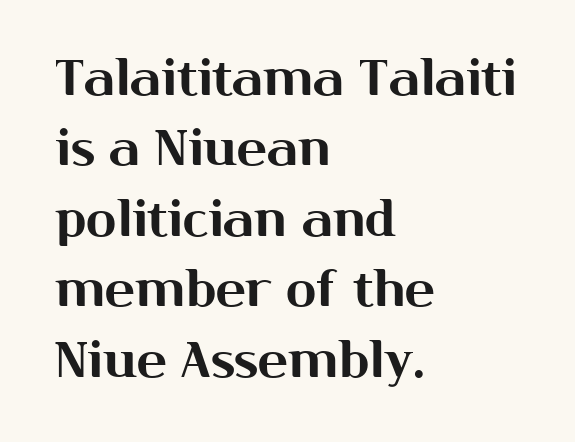
{"serif": "no", "italic": "no", "width": "normal", "stroke_contrast": "medium", "x_height": "medium", "monospaced": "no", "underline": "no", "align": "left", "line_spacing": "normal", "line_spacing_ratio": 1.41, "letter_spacing": "normal", "letter_spacing_em": 0.0, "glyph_px": 50}
